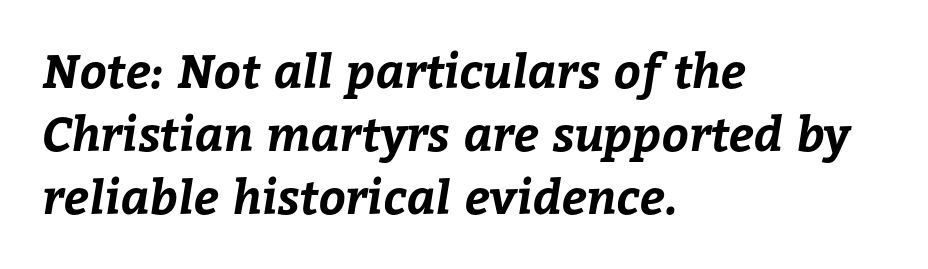
A typesetter would call this zero additional tracking. These lines carry a lot of weight — the face is fully bold. Baseline-to-baseline distance is the conventional proportion of letter height. Bare-footed words on every line. Character widths vary here, with narrow letters taking less room than wide ones.
